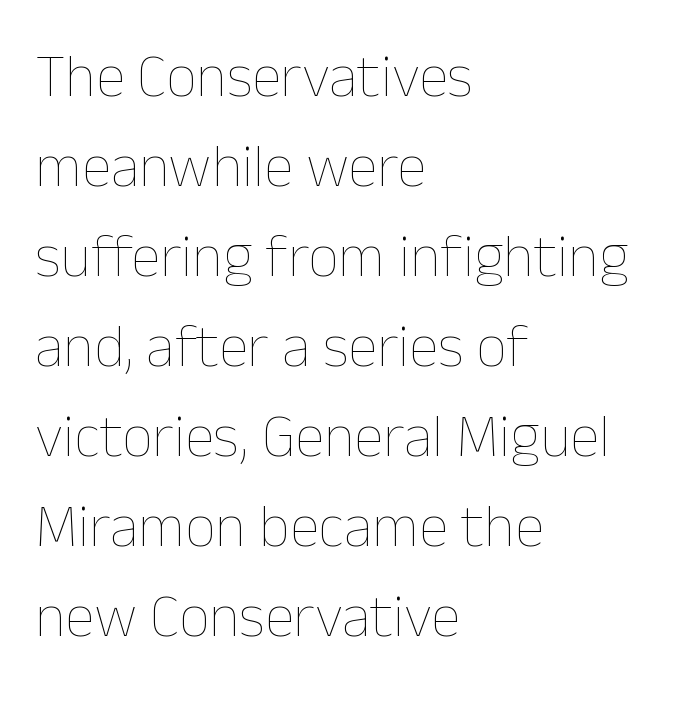
The image shows 60 px thin type, upright; set left-aligned, normal line spacing (1.5x), normal letter spacing, not underlined; low stroke contrast and a medium x-height.
